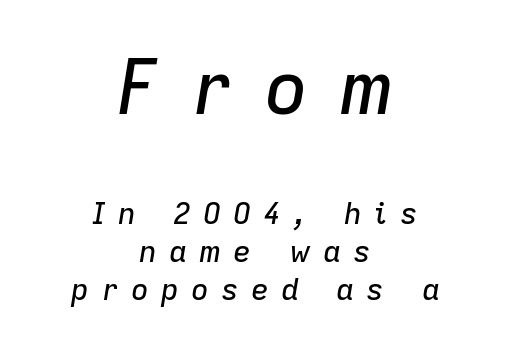
The image shows 75 px text type, italic (leaning right); set centered, normal line spacing (1.26x), unusually wide letter spacing (+0.4 em), not underlined; the first (top) block is 2.5x larger; low stroke contrast and a medium x-height.
